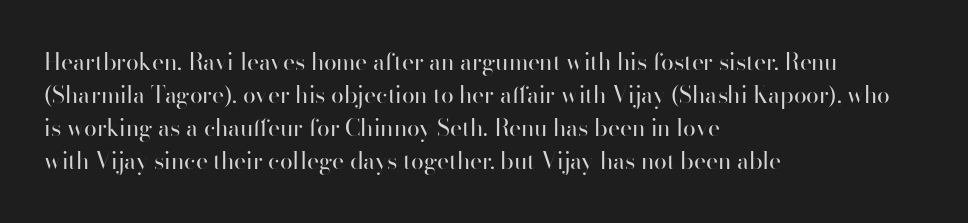
Q: Is the text bold? A: No.
Q: Is the text italic (slanted)? A: No, it is upright.
Q: Is the text underlined? A: No.
Q: How is the paragraph aligned? A: Left-aligned.
Q: Is the spacing between letters normal or unusually wide? A: Normal.
Q: Is the spacing between lines tight, normal or loose? A: Normal.
